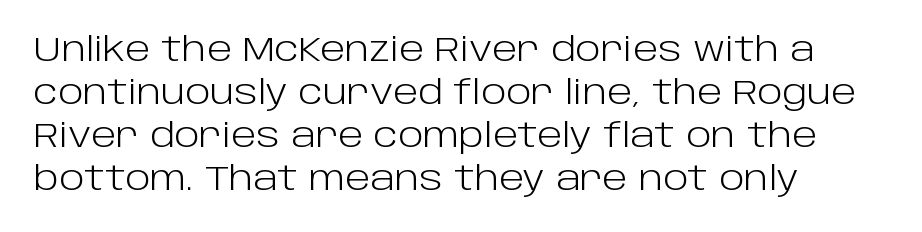
Q: Is the text bold? A: No.
Q: Is the text italic (slanted)? A: No, it is upright.
Q: Is the typeface a serif or a sans-serif typeface? A: Sans-serif.
Q: Is the text underlined? A: No.
Q: How is the paragraph aligned? A: Left-aligned.
Q: Is the spacing between letters normal or unusually wide? A: Normal.
Q: Is the spacing between lines tight, normal or loose? A: Normal.
Q: Width (condensed, normal, or wide)? A: Normal.
Q: Stroke contrast? A: Low.
Q: x-height? A: Large.
Q: Monospaced? A: No.
